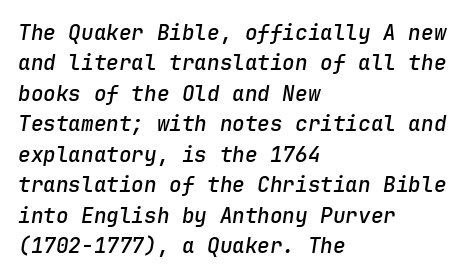
{"italic": "yes", "lean": "right", "slant_degrees": 9, "bold": "semi", "underline": "no", "align": "left", "line_spacing": "normal", "line_spacing_ratio": 1.45, "letter_spacing": "normal", "letter_spacing_em": 0.0, "glyph_px": 21}
